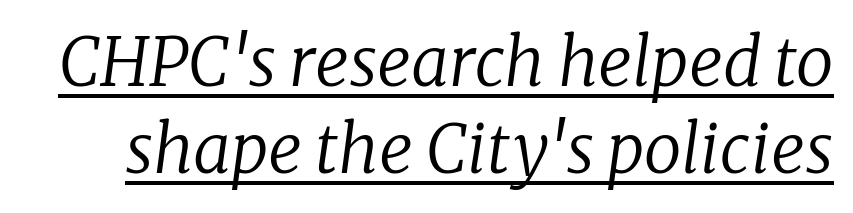
Q: Is the text bold? A: No.
Q: Is the text italic (slanted)? A: Yes, it leans right by about 8 degrees.
Q: Is the typeface a serif or a sans-serif typeface? A: Serif.
Q: Is the text underlined? A: Yes.
Q: Is the spacing between letters normal or unusually wide? A: Normal.
Q: Is the spacing between lines tight, normal or loose? A: Normal.
Q: Width (condensed, normal, or wide)? A: Normal.
Q: Stroke contrast? A: Low.
Q: x-height? A: Medium.
Q: Monospaced? A: No.
